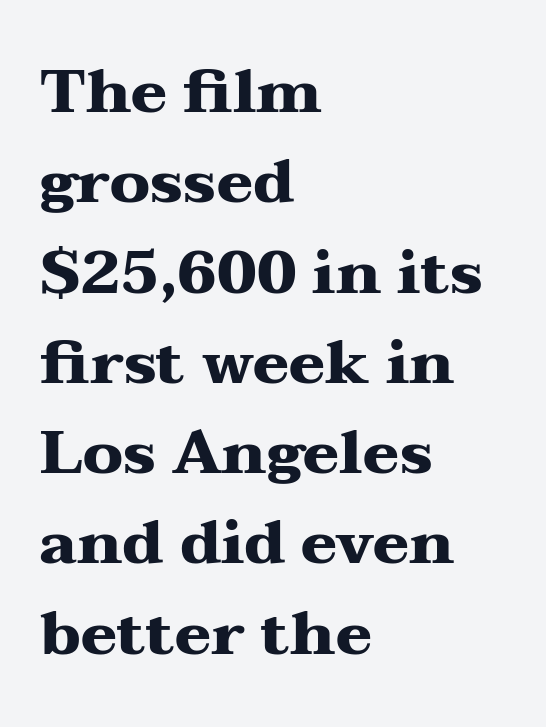
{"serif": "yes", "italic": "no", "bold": "yes", "weight": "heavy", "width": "wide", "stroke_contrast": "medium", "x_height": "medium", "monospaced": "no", "underline": "no", "align": "left", "line_spacing": "normal", "line_spacing_ratio": 1.48, "letter_spacing": "normal", "letter_spacing_em": 0.0, "glyph_px": 61}
